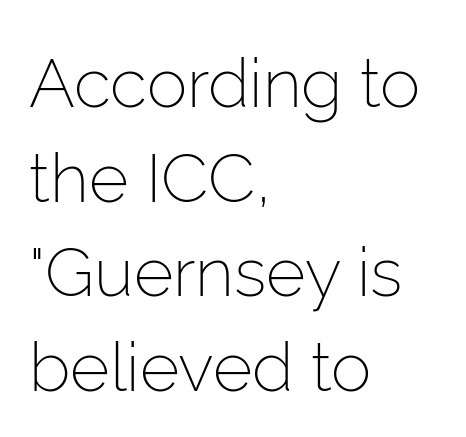
{"serif": "no", "italic": "no", "bold": "no", "weight": "light", "width": "normal", "stroke_contrast": "low", "x_height": "medium", "monospaced": "no", "underline": "no", "align": "left", "line_spacing": "normal", "line_spacing_ratio": 1.39, "letter_spacing": "normal", "letter_spacing_em": 0.0, "glyph_px": 68}
